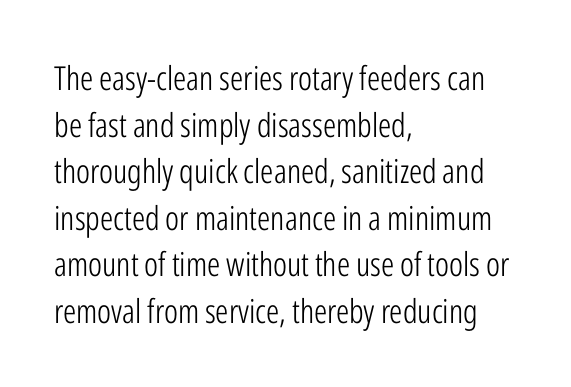
Q: Is the text bold? A: No.
Q: Is the text italic (slanted)? A: No, it is upright.
Q: Is the typeface a serif or a sans-serif typeface? A: Sans-serif.
Q: Is the text underlined? A: No.
Q: How is the paragraph aligned? A: Left-aligned.
Q: Is the spacing between letters normal or unusually wide? A: Normal.
Q: Is the spacing between lines tight, normal or loose? A: Normal.
Q: Width (condensed, normal, or wide)? A: Condensed.
Q: Stroke contrast? A: Low.
Q: x-height? A: Medium.
Q: Monospaced? A: No.
